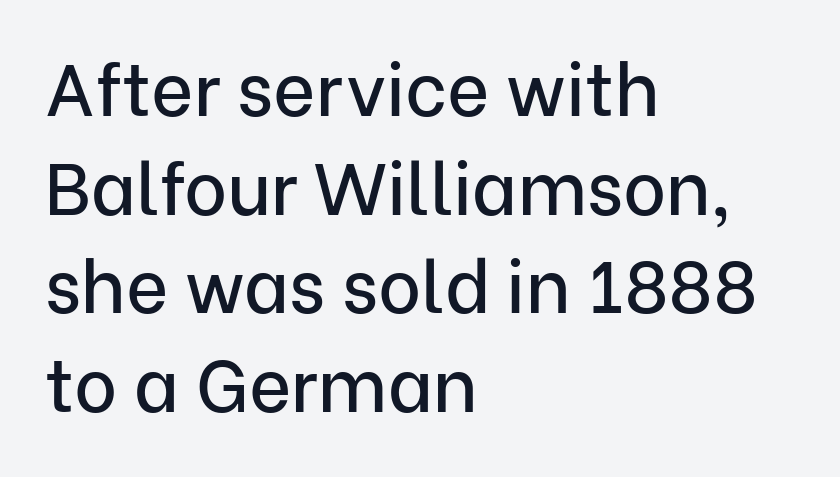
The rag falls on the right side of this text block. Quick note: interline space is typical. These lines are composed in type without serifs. These lines were composed using upright roman letters. Each letter keeps its own natural width here, so spacing adapts to shape.
